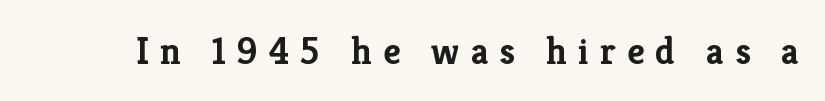
Q: Is the text bold? A: Yes.
Q: Is the text italic (slanted)? A: No, it is upright.
Q: Is the typeface a serif or a sans-serif typeface? A: Serif.
Q: Is the text underlined? A: No.
Q: Is the spacing between letters normal or unusually wide? A: Unusually wide.
Q: Width (condensed, normal, or wide)? A: Normal.
Q: Stroke contrast? A: Low.
Q: x-height? A: Medium.
Q: Monospaced? A: No.
